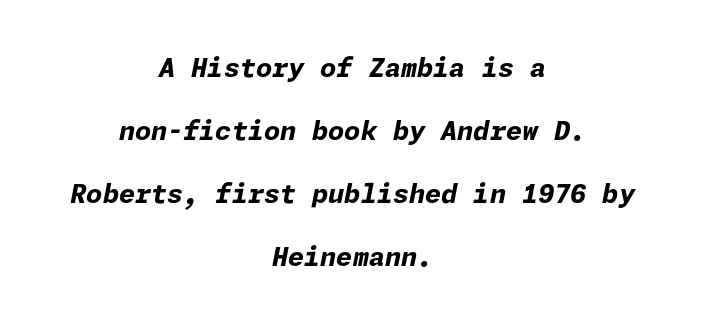
The image shows 26 px bold type, italic (leaning right); set centered, loose line spacing (2.42x), normal letter spacing, not underlined.
